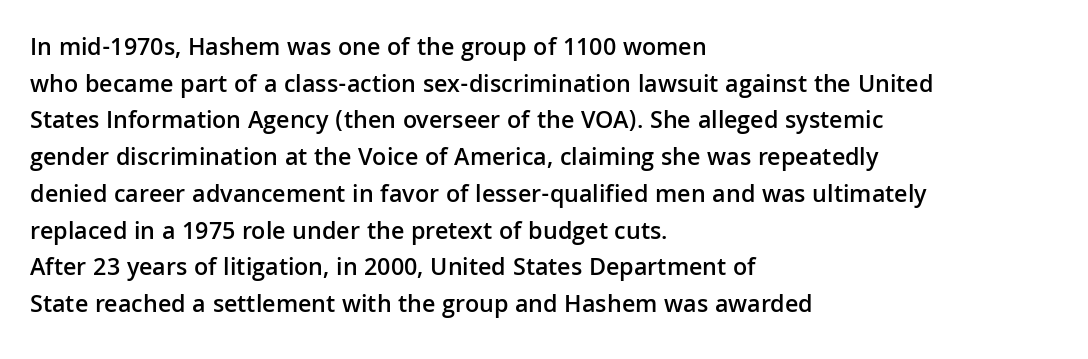
The image shows 25 px text type, upright; set left-aligned, normal line spacing (1.47x), normal letter spacing, not underlined.
